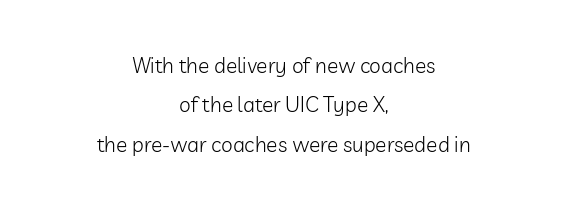
{"italic": "no", "bold": "no", "underline": "no", "align": "center", "line_spacing_ratio": 1.88, "letter_spacing": "normal", "letter_spacing_em": 0.0, "glyph_px": 21}
